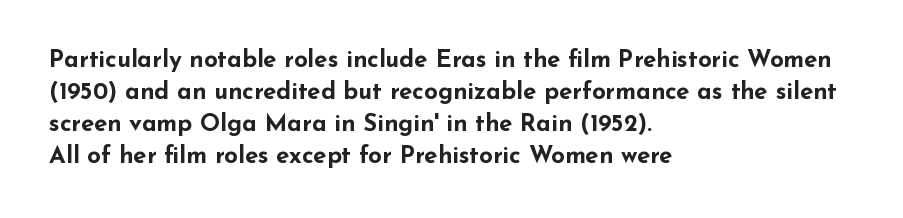
{"italic": "no", "bold": "yes", "underline": "no", "align": "left", "line_spacing": "normal", "line_spacing_ratio": 1.33, "letter_spacing": "normal", "letter_spacing_em": 0.0, "glyph_px": 24}
